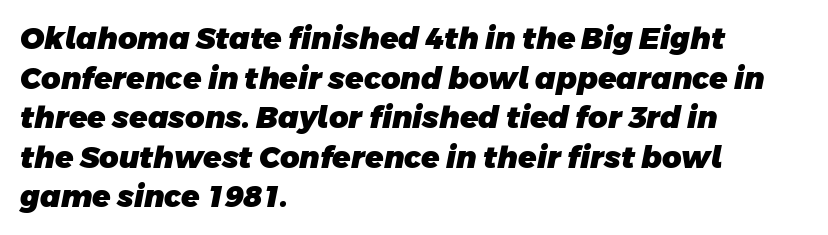
Q: Is the text bold? A: Yes.
Q: Is the typeface a serif or a sans-serif typeface? A: Sans-serif.
Q: Is the text underlined? A: No.
Q: How is the paragraph aligned? A: Left-aligned.
Q: Is the spacing between letters normal or unusually wide? A: Normal.
Q: Is the spacing between lines tight, normal or loose? A: Normal.
Q: Width (condensed, normal, or wide)? A: Normal.
Q: Stroke contrast? A: Low.
Q: x-height? A: Large.
Q: Monospaced? A: No.
